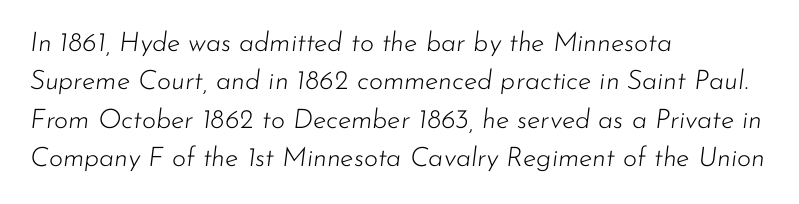
The image shows 27 px text type, italic (leaning right); set left-aligned, normal line spacing (1.42x), normal letter spacing, not underlined.
